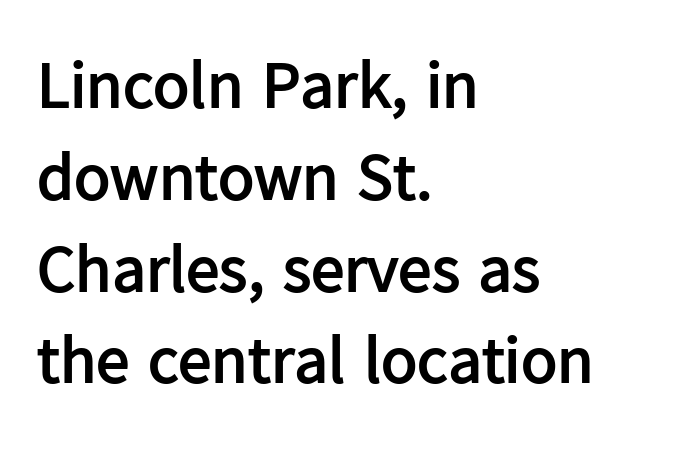
Q: Is the text bold? A: Yes.
Q: Is the text italic (slanted)? A: No, it is upright.
Q: Is the typeface a serif or a sans-serif typeface? A: Sans-serif.
Q: Is the text underlined? A: No.
Q: How is the paragraph aligned? A: Left-aligned.
Q: Is the spacing between letters normal or unusually wide? A: Normal.
Q: Is the spacing between lines tight, normal or loose? A: Normal.
Q: Width (condensed, normal, or wide)? A: Normal.
Q: Stroke contrast? A: Low.
Q: x-height? A: Medium.
Q: Monospaced? A: No.
